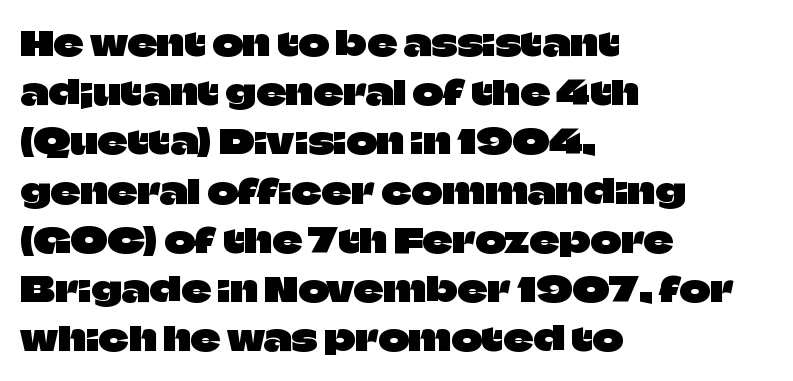
{"serif": "no", "italic": "no", "width": "normal", "stroke_contrast": "low", "x_height": "large", "monospaced": "no", "underline": "no", "align": "left", "line_spacing": "normal", "line_spacing_ratio": 1.49, "letter_spacing": "normal", "letter_spacing_em": 0.0, "glyph_px": 33}
